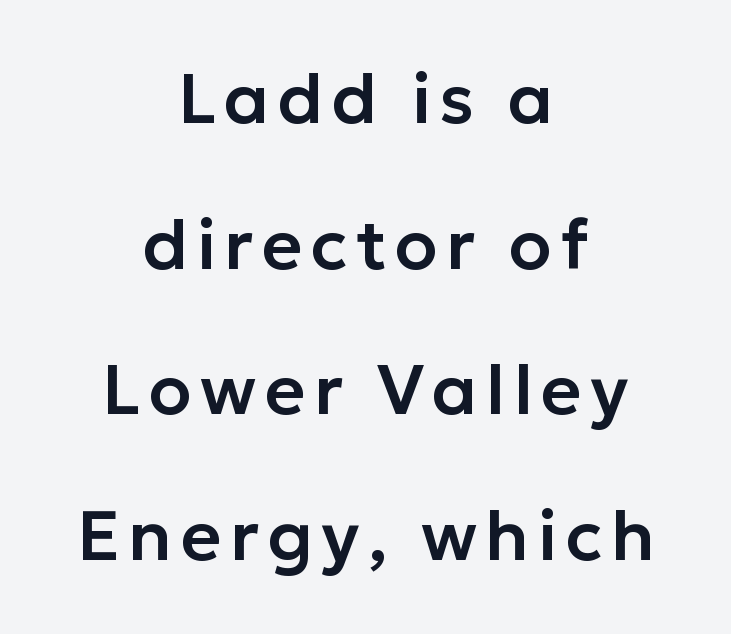
Q: Is the text italic (slanted)? A: No, it is upright.
Q: Is the typeface a serif or a sans-serif typeface? A: Sans-serif.
Q: Is the text underlined? A: No.
Q: How is the paragraph aligned? A: Centered.
Q: Is the spacing between lines tight, normal or loose? A: Loose.
Q: Width (condensed, normal, or wide)? A: Normal.
Q: Stroke contrast? A: Low.
Q: x-height? A: Medium.
Q: Monospaced? A: No.
